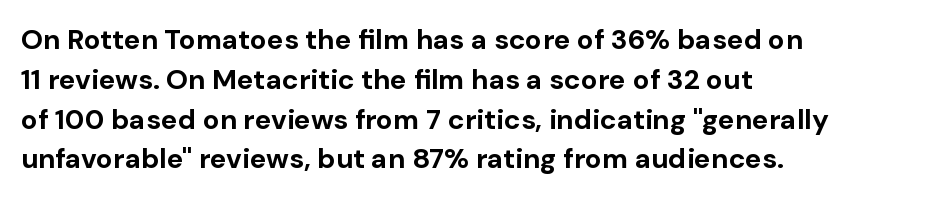
Q: Is the text bold? A: Yes.
Q: Is the text italic (slanted)? A: No, it is upright.
Q: Is the typeface a serif or a sans-serif typeface? A: Sans-serif.
Q: Is the text underlined? A: No.
Q: How is the paragraph aligned? A: Left-aligned.
Q: Is the spacing between letters normal or unusually wide? A: Normal.
Q: Is the spacing between lines tight, normal or loose? A: Normal.
Q: Width (condensed, normal, or wide)? A: Normal.
Q: Stroke contrast? A: Low.
Q: x-height? A: Medium.
Q: Monospaced? A: No.
